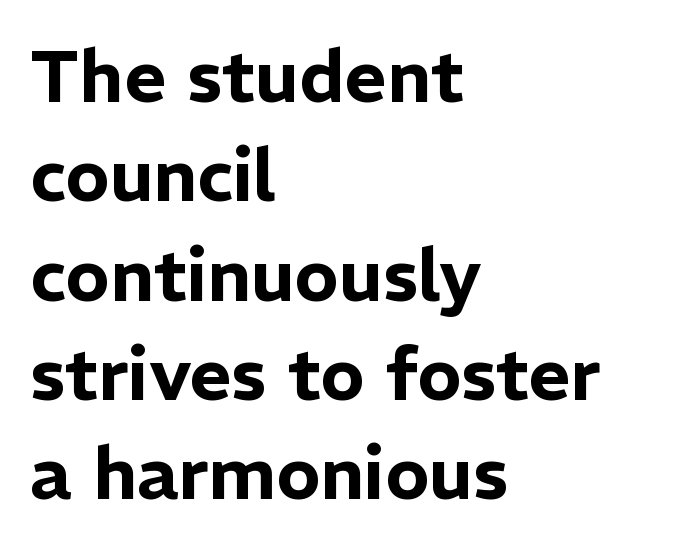
Leading: standard. Line starts are locked; line ends wander. The letters sit at their default tracking, neither squeezed nor spread. Unmarked baselines from the first word to the last. Varying glyph widths throughout — classic text-font behaviour.
